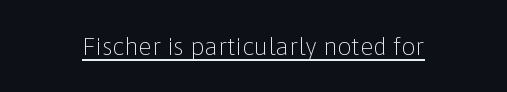
{"italic": "no", "bold": "no", "underline": "yes", "letter_spacing": "normal", "letter_spacing_em": 0.0, "glyph_px": 25}
